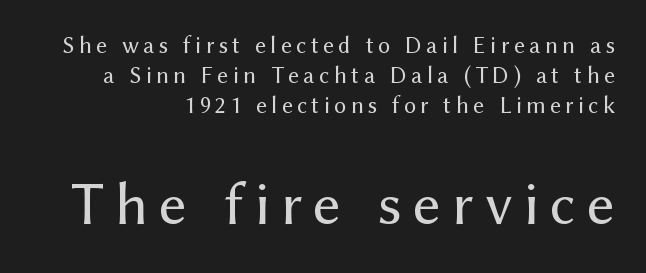
Q: Is the text bold? A: No.
Q: Is the text italic (slanted)? A: No, it is upright.
Q: Is the typeface a serif or a sans-serif typeface? A: Sans-serif.
Q: Is the text underlined? A: No.
Q: How is the paragraph aligned? A: Right-aligned.
Q: Which block of text is set in a larger size, the first (top) or the second (bottom)? A: The second (bottom) one.
Q: Width (condensed, normal, or wide)? A: Normal.
Q: Stroke contrast? A: Medium.
Q: x-height? A: Medium.
Q: Monospaced? A: No.
